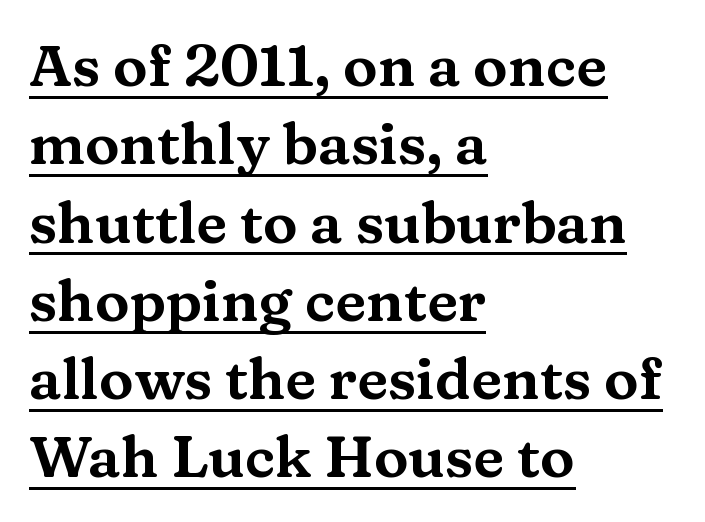
Each new line begins a customary step beneath the previous one. Note the varied advance widths — an 'i' is clearly narrower than an 'm'. In terms of letterspacing, this is plain default setting. Notice how the passage keeps a crisp vertical edge on the left only. The type family on display is of the serif kind. Check the space under the baseline: a stroke is drawn there.
